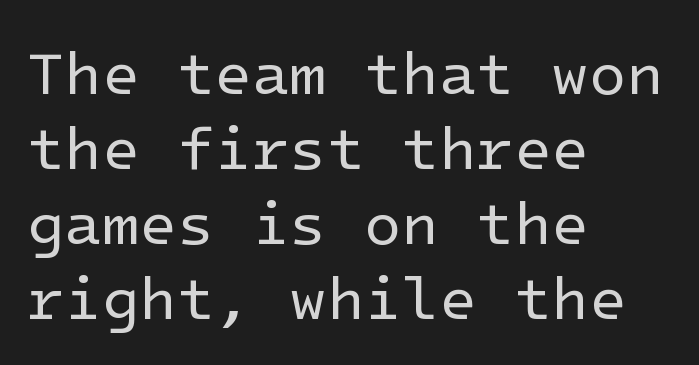
{"serif": "no", "italic": "no", "bold": "no", "weight": "regular", "width": "normal", "stroke_contrast": "low", "x_height": "medium", "underline": "no", "align": "left", "line_spacing_ratio": 1.23, "letter_spacing": "normal", "letter_spacing_em": 0.0, "glyph_px": 61}
